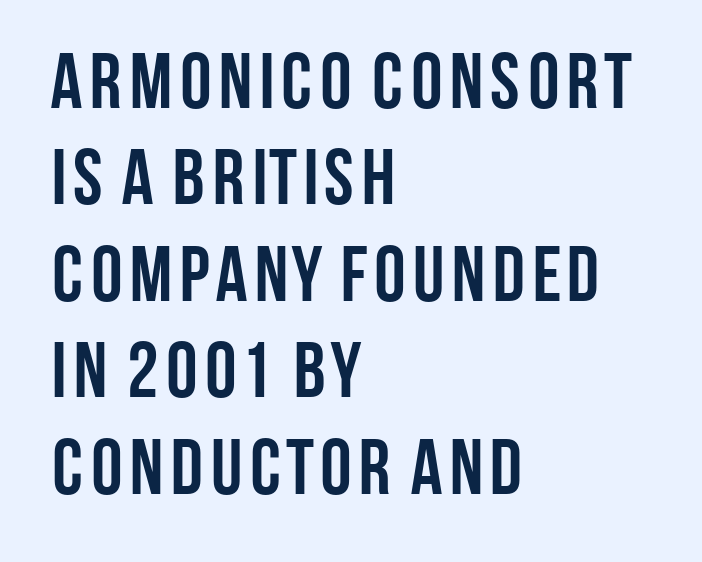
{"serif": "no", "italic": "no", "bold": "yes", "weight": "semibold", "width": "condensed", "stroke_contrast": "low", "x_height": "large", "monospaced": "no", "underline": "no", "align": "left", "line_spacing_ratio": 1.22, "letter_spacing": "normal", "letter_spacing_em": 0.0, "glyph_px": 79}
